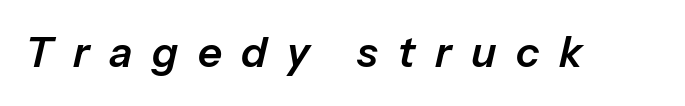
This rendering widens character spacing well past its baseline value. The text carries the slant typical of an italic or oblique font. No word sits above an underline. Is this a fixed-width face? No — the glyphs have proportional, varying widths.
